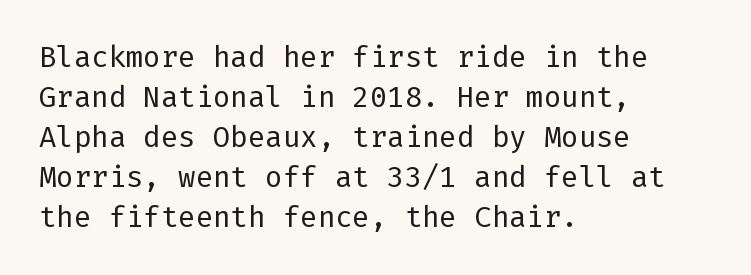
The image shows 29 px regular-weight sans-serif type, upright; set left-aligned, normal line spacing (1.38x), normal letter spacing, not underlined; low stroke contrast and a medium x-height.
